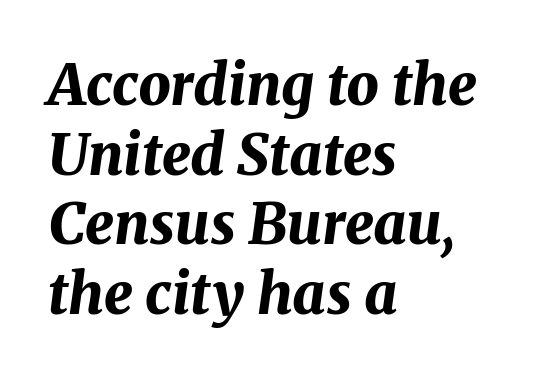
The image shows 57 px bold type, italic (leaning right); set left-aligned, line spacing 1.22x, normal letter spacing, not underlined; medium stroke contrast and a medium x-height.
